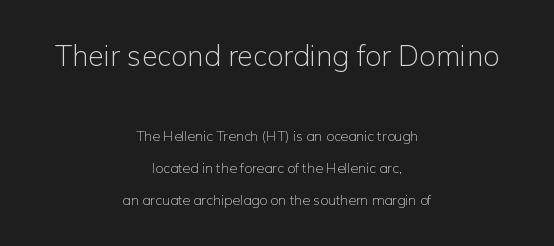
Q: Is the text bold? A: No.
Q: Is the text italic (slanted)? A: No, it is upright.
Q: Is the typeface a serif or a sans-serif typeface? A: Sans-serif.
Q: Is the text underlined? A: No.
Q: How is the paragraph aligned? A: Centered.
Q: Is the spacing between letters normal or unusually wide? A: Normal.
Q: Is the spacing between lines tight, normal or loose? A: Loose.
Q: Which block of text is set in a larger size, the first (top) or the second (bottom)? A: The first (top) one.
Q: Width (condensed, normal, or wide)? A: Normal.
Q: Stroke contrast? A: Low.
Q: x-height? A: Medium.
Q: Monospaced? A: No.
